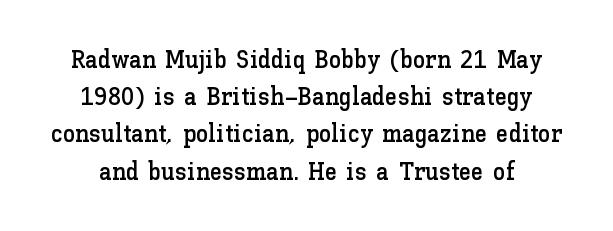
The image shows 25 px text type, upright; set normal line spacing (1.49x), normal letter spacing, not underlined.
